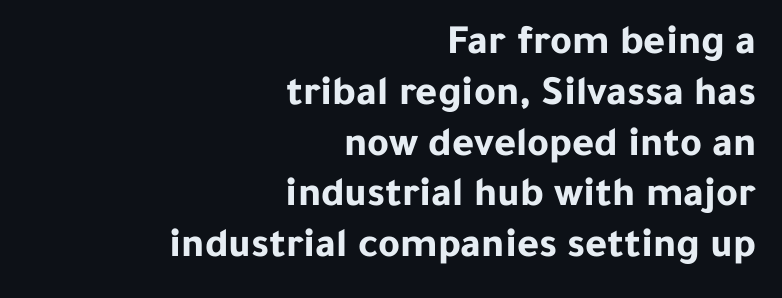
The image shows 42 px bold sans-serif type, upright; set right-aligned, line spacing 1.21x, normal letter spacing, not underlined; low stroke contrast and a medium x-height.
